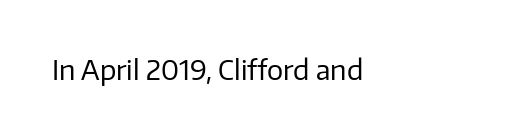
Q: Is the text bold? A: No.
Q: Is the text italic (slanted)? A: No, it is upright.
Q: Is the text underlined? A: No.
Q: Is the spacing between letters normal or unusually wide? A: Normal.
